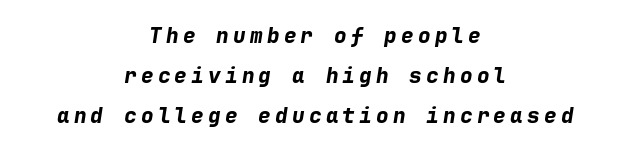
{"italic": "yes", "lean": "right", "slant_degrees": 9, "bold": "yes", "underline": "no", "align": "center", "line_spacing": "loose", "line_spacing_ratio": 1.9, "letter_spacing": "wide", "letter_spacing_em": 0.2, "glyph_px": 21}
